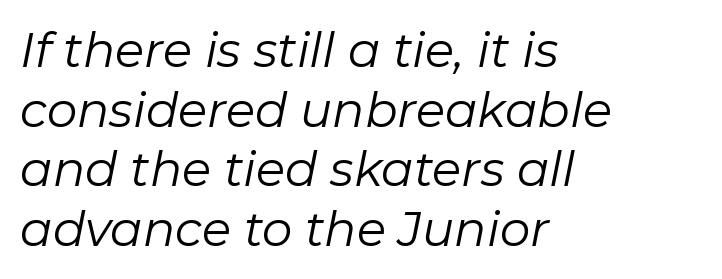
{"italic": "yes", "lean": "right", "slant_degrees": 11, "bold": "no", "weight": "regular", "width": "normal", "stroke_contrast": "low", "x_height": "medium", "monospaced": "no", "underline": "no", "align": "left", "line_spacing_ratio": 1.24, "letter_spacing": "normal", "letter_spacing_em": 0.0, "glyph_px": 48}
